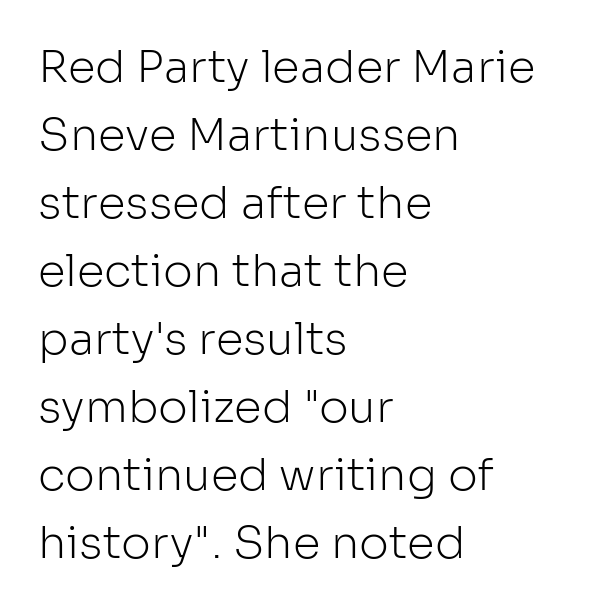
Q: Is the text bold? A: No.
Q: Is the text italic (slanted)? A: No, it is upright.
Q: Is the typeface a serif or a sans-serif typeface? A: Sans-serif.
Q: Is the text underlined? A: No.
Q: How is the paragraph aligned? A: Left-aligned.
Q: Is the spacing between letters normal or unusually wide? A: Normal.
Q: Is the spacing between lines tight, normal or loose? A: Normal.
Q: Width (condensed, normal, or wide)? A: Normal.
Q: Stroke contrast? A: Low.
Q: x-height? A: Medium.
Q: Monospaced? A: No.
